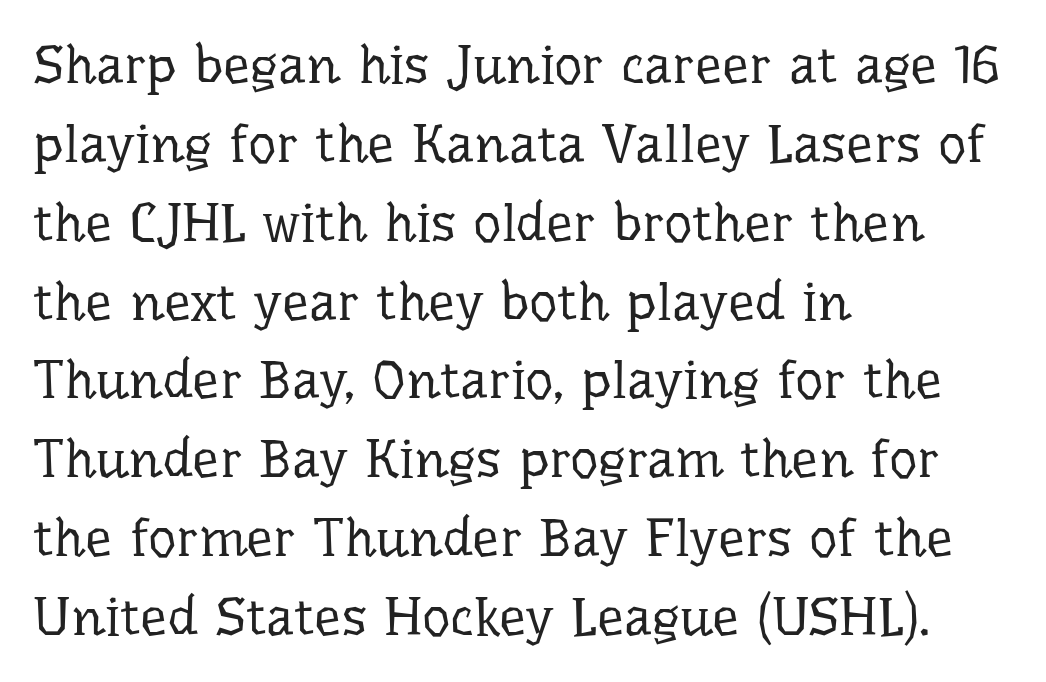
The image shows 54 px regular-weight serif type, upright; set left-aligned, normal line spacing (1.46x), normal letter spacing, not underlined; low stroke contrast and a medium x-height.
